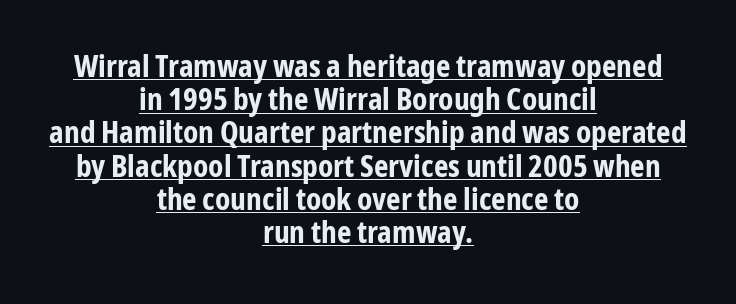
Q: Is the text bold? A: Yes.
Q: Is the text italic (slanted)? A: No, it is upright.
Q: Is the typeface a serif or a sans-serif typeface? A: Sans-serif.
Q: Is the text underlined? A: Yes.
Q: How is the paragraph aligned? A: Centered.
Q: Is the spacing between letters normal or unusually wide? A: Normal.
Q: Is the spacing between lines tight, normal or loose? A: Tight.
Q: Width (condensed, normal, or wide)? A: Condensed.
Q: Stroke contrast? A: Low.
Q: x-height? A: Medium.
Q: Monospaced? A: No.
